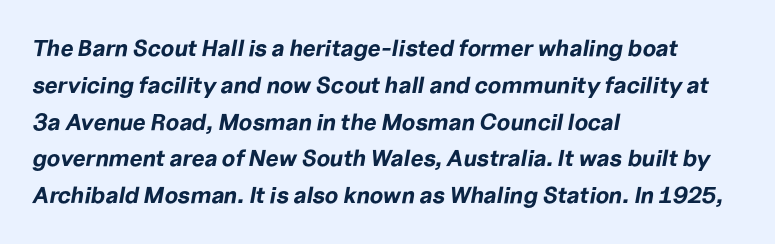
{"italic": "yes", "lean": "right", "slant_degrees": 10, "bold": "yes", "underline": "no", "align": "left", "line_spacing": "normal", "line_spacing_ratio": 1.6, "letter_spacing": "normal", "letter_spacing_em": 0.0, "glyph_px": 23}
